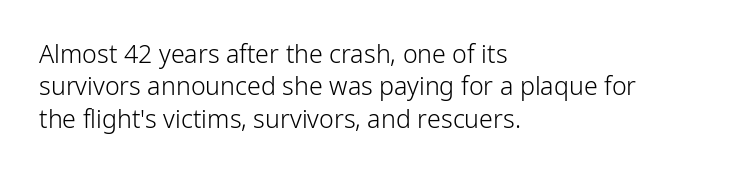
The words here are not underlined. Whoever set this chose a conventional vertical rhythm. Honestly, the letter spacing is just normal — you wouldn't notice it. Tall strokes in this sample are plumb rather than angled. Compared with a centered layout, this one pins lines to the left instead. The weight tops out at a normal text grade.
